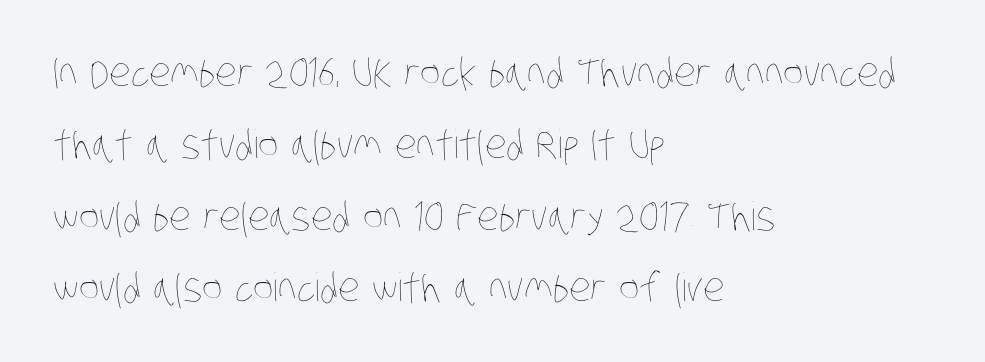
{"bold": "no", "weight": "thin", "width": "condensed", "stroke_contrast": "low", "x_height": "large", "monospaced": "no", "underline": "no", "align": "left", "line_spacing_ratio": 1.84, "letter_spacing": "normal", "letter_spacing_em": 0.0, "glyph_px": 39}
